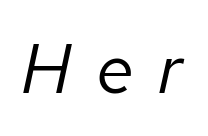
The image shows 70 px regular-weight type, italic (leaning right); set unusually wide letter spacing (+0.35 em), not underlined; low stroke contrast and a medium x-height.
